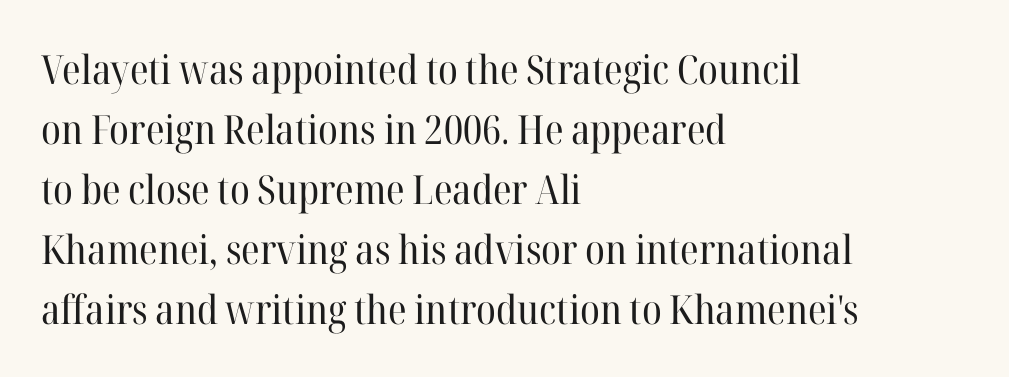
Q: Is the text bold? A: No.
Q: Is the text italic (slanted)? A: No, it is upright.
Q: Is the typeface a serif or a sans-serif typeface? A: Serif.
Q: Is the text underlined? A: No.
Q: How is the paragraph aligned? A: Left-aligned.
Q: Is the spacing between letters normal or unusually wide? A: Normal.
Q: Is the spacing between lines tight, normal or loose? A: Normal.
Q: Width (condensed, normal, or wide)? A: Normal.
Q: Stroke contrast? A: High.
Q: x-height? A: Medium.
Q: Monospaced? A: No.
